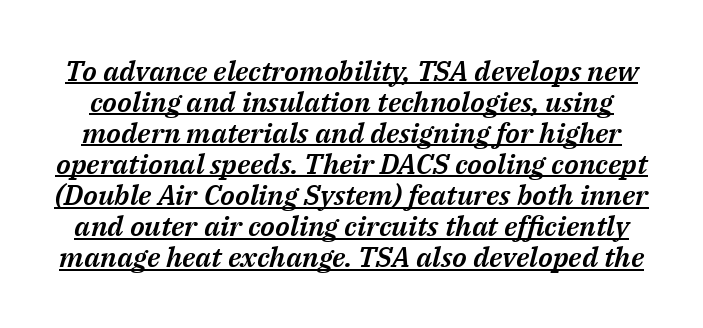
{"italic": "yes", "lean": "right", "slant_degrees": 14, "width": "normal", "stroke_contrast": "medium", "x_height": "medium", "monospaced": "no", "underline": "yes", "line_spacing": "tight", "line_spacing_ratio": 1.11, "letter_spacing": "normal", "letter_spacing_em": 0.0, "glyph_px": 28}
